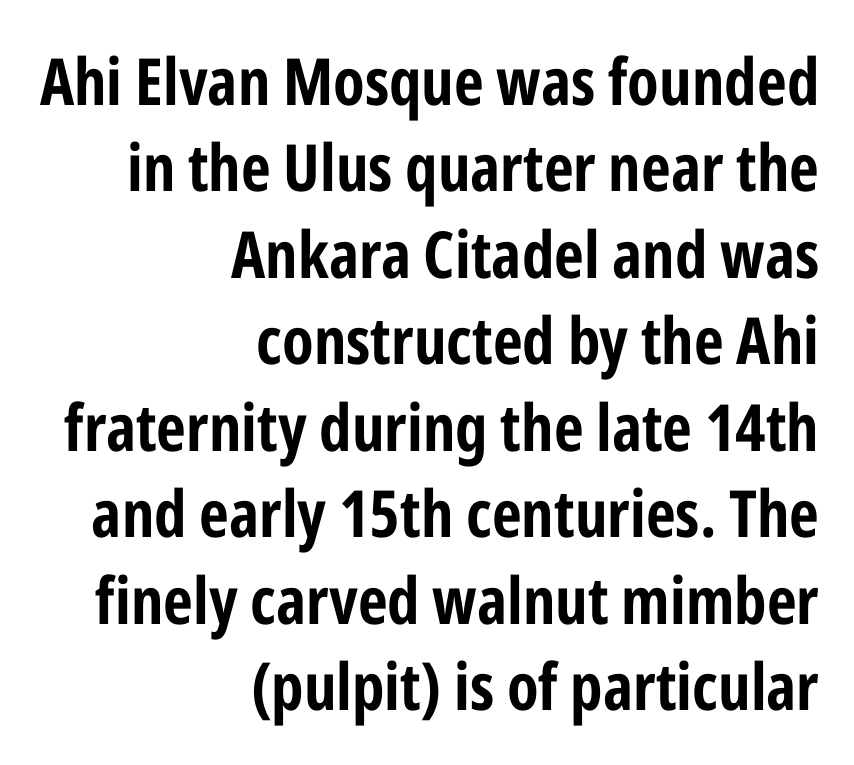
Q: Is the text bold? A: Yes.
Q: Is the text italic (slanted)? A: No, it is upright.
Q: Is the typeface a serif or a sans-serif typeface? A: Sans-serif.
Q: Is the text underlined? A: No.
Q: How is the paragraph aligned? A: Right-aligned.
Q: Is the spacing between letters normal or unusually wide? A: Normal.
Q: Is the spacing between lines tight, normal or loose? A: Normal.
Q: Width (condensed, normal, or wide)? A: Condensed.
Q: Stroke contrast? A: Low.
Q: x-height? A: Medium.
Q: Monospaced? A: No.
